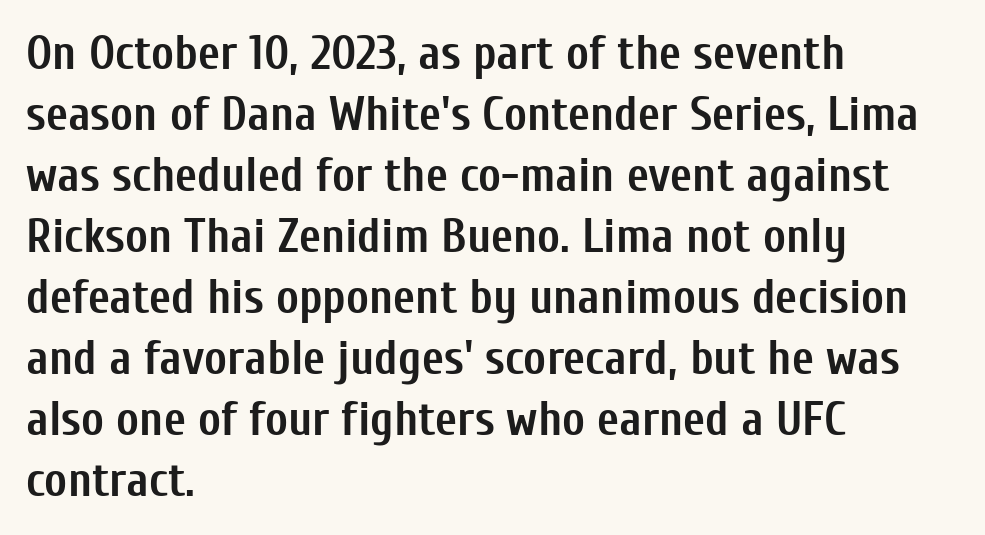
The image shows 48 px semibold, condensed sans-serif type, upright; set left-aligned, normal line spacing (1.27x), normal letter spacing, not underlined; low stroke contrast and a medium x-height.
